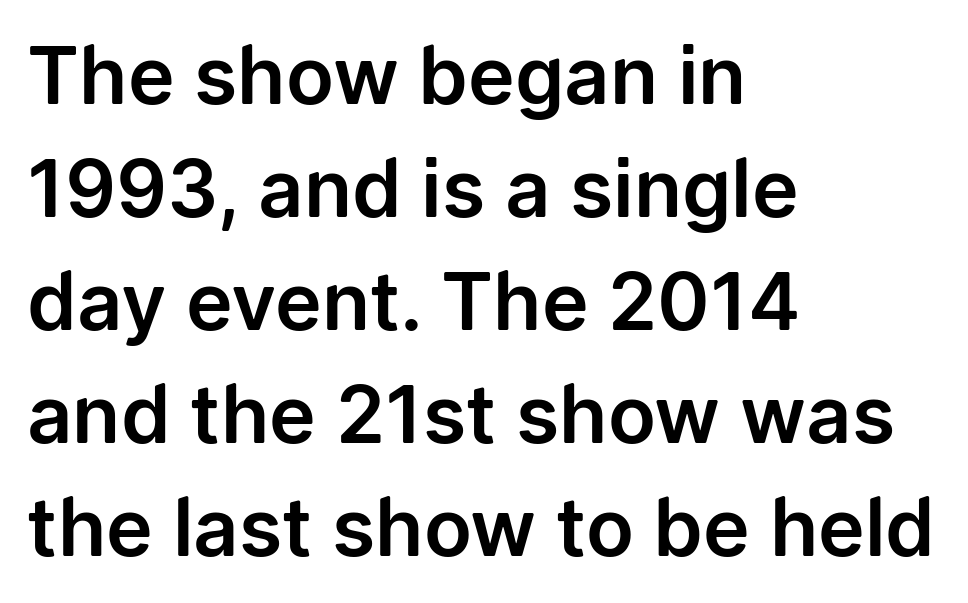
The image shows 79 px sans-serif type, upright; set left-aligned, normal line spacing (1.43x), normal letter spacing, not underlined; low stroke contrast and a medium x-height.
